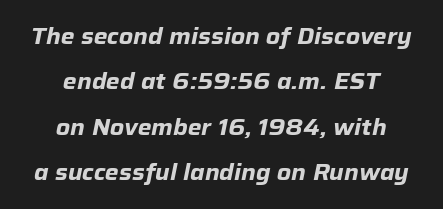
Q: Is the text bold? A: Yes.
Q: Is the text italic (slanted)? A: Yes, it leans right by about 12 degrees.
Q: Is the text underlined? A: No.
Q: How is the paragraph aligned? A: Centered.
Q: Is the spacing between letters normal or unusually wide? A: Normal.
Q: Is the spacing between lines tight, normal or loose? A: Loose.
